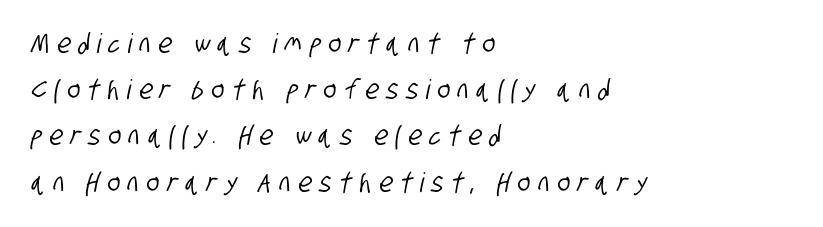
Q: Is the text underlined? A: No.
Q: How is the paragraph aligned? A: Left-aligned.
Q: Is the spacing between letters normal or unusually wide? A: Unusually wide.
